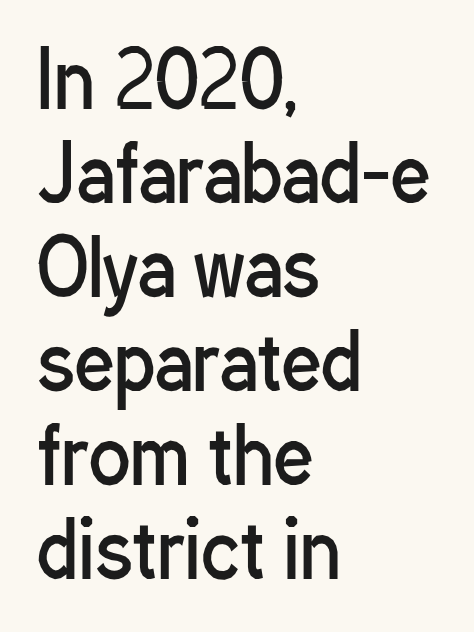
The image shows 77 px regular-weight, condensed sans-serif type, upright; set left-aligned, line spacing 1.22x, normal letter spacing, not underlined; low stroke contrast and a medium x-height.
